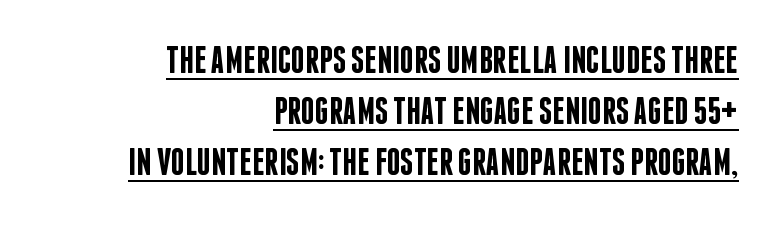
{"serif": "no", "italic": "no", "bold": "semi", "weight": "semibold", "width": "condensed", "stroke_contrast": "low", "x_height": "large", "monospaced": "no", "underline": "yes", "align": "right", "line_spacing": "normal", "line_spacing_ratio": 1.34, "letter_spacing": "normal", "letter_spacing_em": 0.0, "glyph_px": 38}
